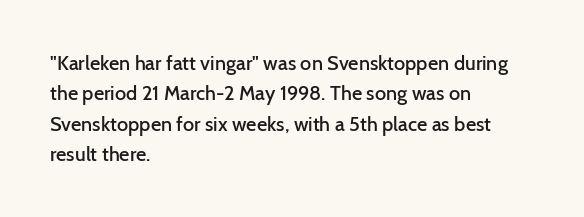
This block has exactly the height ordinary leading produces. Decoration check: the copy has no underline. Firm but not heavy-handed strokes: this text is semibold. Here the glyphs are tracked normally, forming tight word shapes. Style check: upright. Visually the block forms a straight wall on the left and a jagged coastline on the right.
